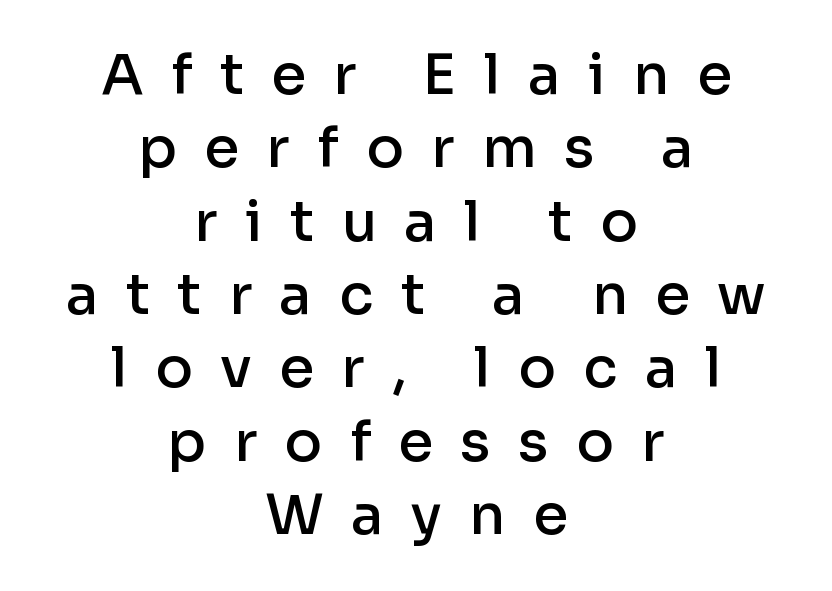
The image shows 56 px semibold sans-serif type, upright; set centered, normal line spacing (1.31x), unusually wide letter spacing (+0.49 em), not underlined; low stroke contrast and a medium x-height.
